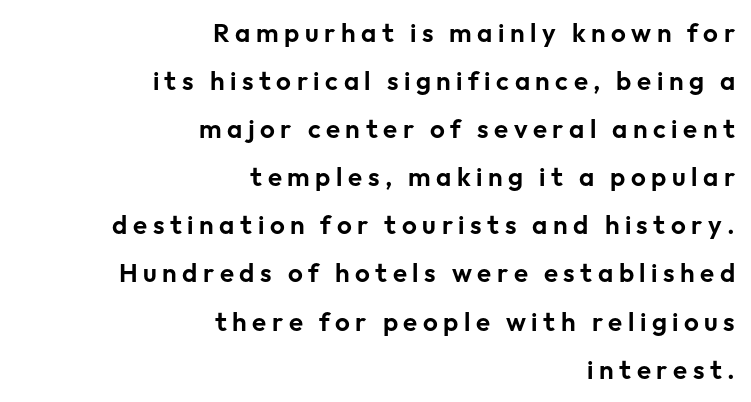
{"italic": "no", "underline": "no", "align": "right", "line_spacing_ratio": 1.85, "letter_spacing": "wide", "letter_spacing_em": 0.21, "glyph_px": 26}
